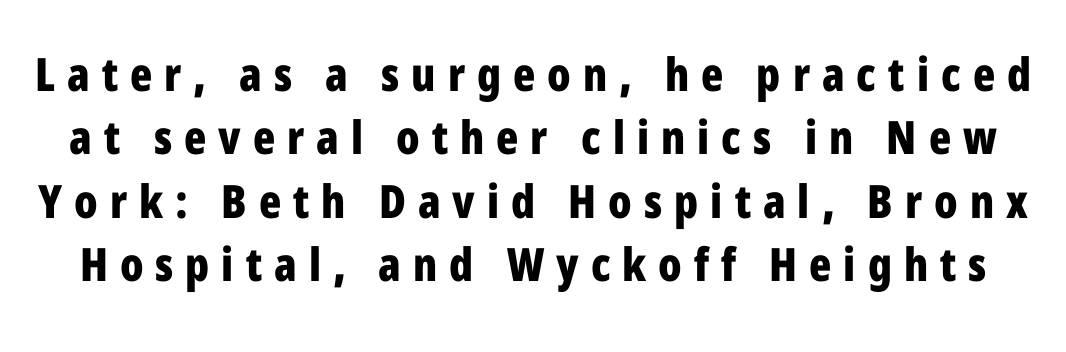
Q: Is the text bold? A: Yes.
Q: Is the text italic (slanted)? A: No, it is upright.
Q: Is the typeface a serif or a sans-serif typeface? A: Sans-serif.
Q: Is the text underlined? A: No.
Q: Is the spacing between letters normal or unusually wide? A: Unusually wide.
Q: Is the spacing between lines tight, normal or loose? A: Normal.
Q: Width (condensed, normal, or wide)? A: Condensed.
Q: Stroke contrast? A: Low.
Q: x-height? A: Medium.
Q: Monospaced? A: No.
